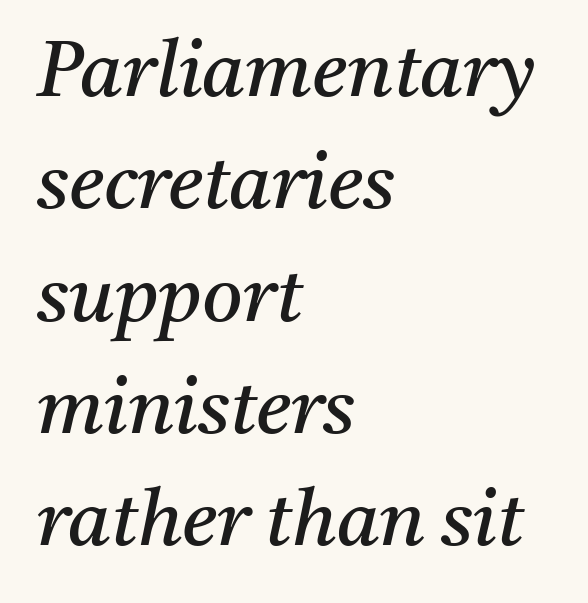
{"serif": "yes", "italic": "yes", "lean": "right", "slant_degrees": 11, "bold": "no", "weight": "regular", "width": "normal", "stroke_contrast": "medium", "x_height": "medium", "monospaced": "no", "underline": "no", "align": "left", "line_spacing": "normal", "line_spacing_ratio": 1.44, "letter_spacing": "normal", "letter_spacing_em": 0.0, "glyph_px": 78}
